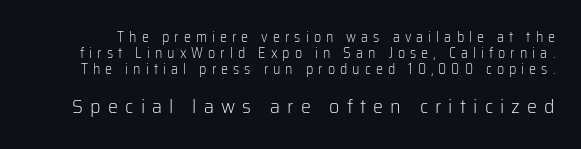
Look at the tracking — it's clearly loosened, letters drifting apart. The passage shown stacks its lines with hardly any gap. The words here are not underlined. Of the two passages, the one underneath uses the larger point size. Unbolded letterforms with no extra heft. The letters stand straight up with perfectly vertical stems.
